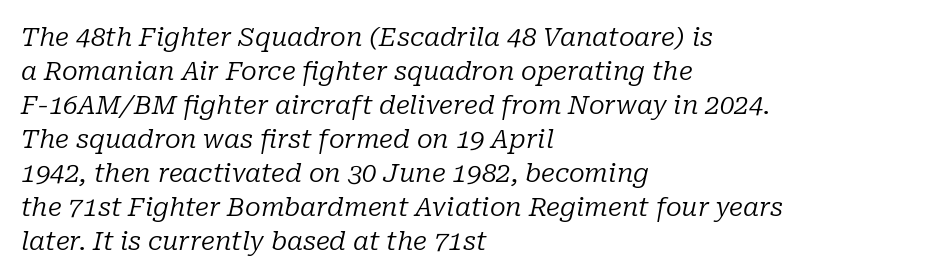
Interline gaps are of average width in this sample. Words appear dense and cohesive because spacing is normal. Beneath every word, the page is bare. The glyphs look as if they've been sheared to an angle. Stroke mass is kept to a normal reading level or below.
